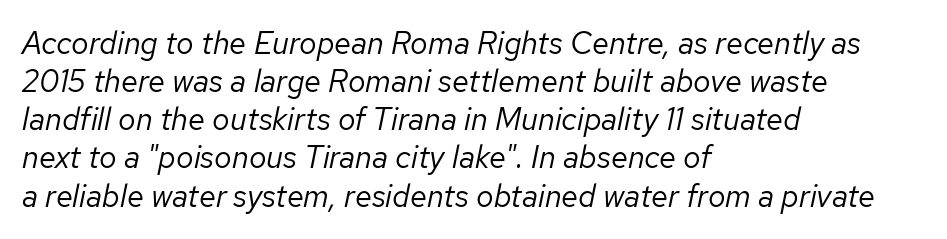
{"italic": "yes", "lean": "right", "slant_degrees": 12, "bold": "no", "weight": "regular", "width": "normal", "stroke_contrast": "low", "x_height": "medium", "monospaced": "no", "underline": "no", "align": "left", "line_spacing_ratio": 1.23, "letter_spacing": "normal", "letter_spacing_em": 0.0, "glyph_px": 31}
